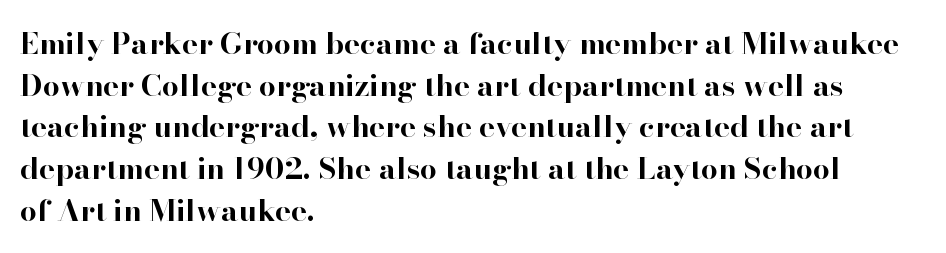
The image shows 30 px bold serif type, upright; set left-aligned, normal line spacing (1.39x), normal letter spacing, not underlined; high stroke contrast and a small x-height.
